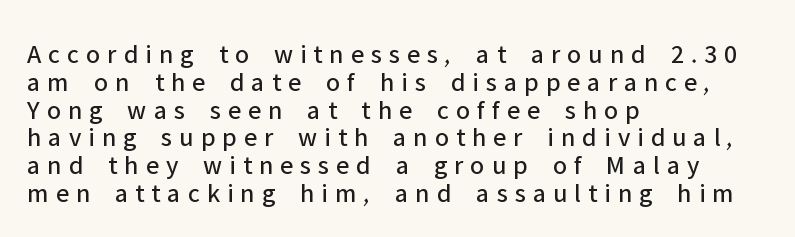
{"italic": "no", "bold": "no", "underline": "no", "align": "left", "line_spacing": "tight", "line_spacing_ratio": 1.03, "letter_spacing": "wide", "letter_spacing_em": 0.26, "glyph_px": 27}
